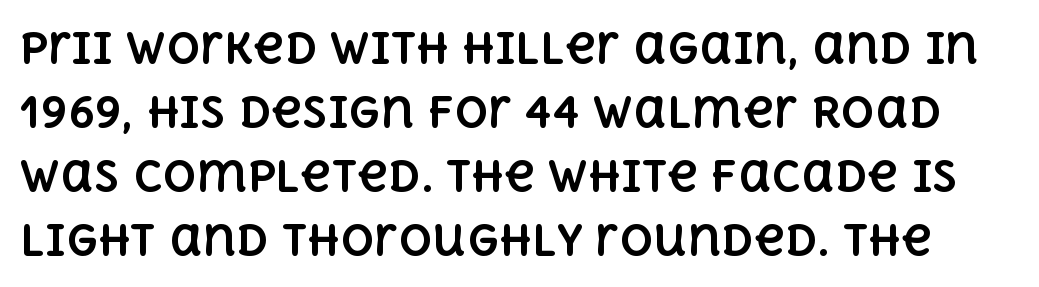
{"italic": "no", "bold": "yes", "weight": "bold", "width": "normal", "x_height": "large", "monospaced": "no", "underline": "no", "line_spacing": "normal", "line_spacing_ratio": 1.52, "letter_spacing": "normal", "letter_spacing_em": 0.0, "glyph_px": 42}
